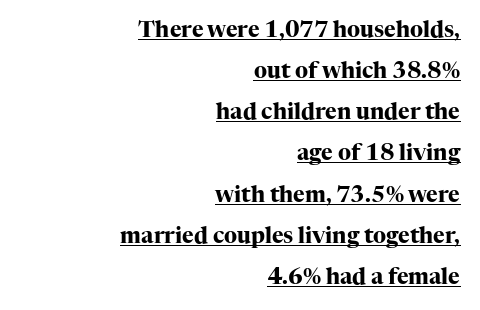
Q: Is the text bold? A: Yes.
Q: Is the text italic (slanted)? A: No, it is upright.
Q: Is the text underlined? A: Yes.
Q: How is the paragraph aligned? A: Right-aligned.
Q: Is the spacing between letters normal or unusually wide? A: Normal.
